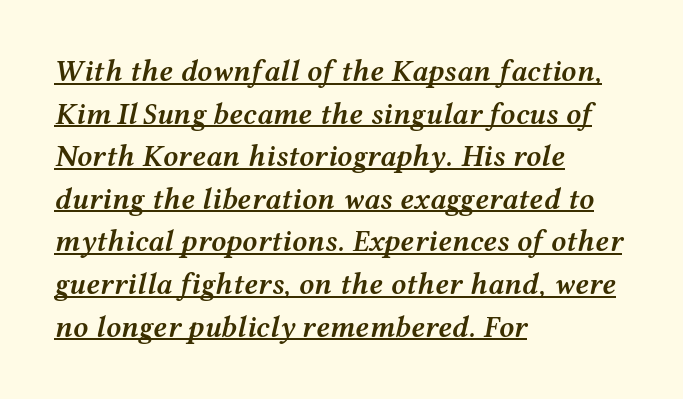
The image shows 30 px semibold, wide type, italic (leaning right); set left-aligned, normal line spacing (1.42x), normal letter spacing, underlined; medium stroke contrast and a medium x-height.
